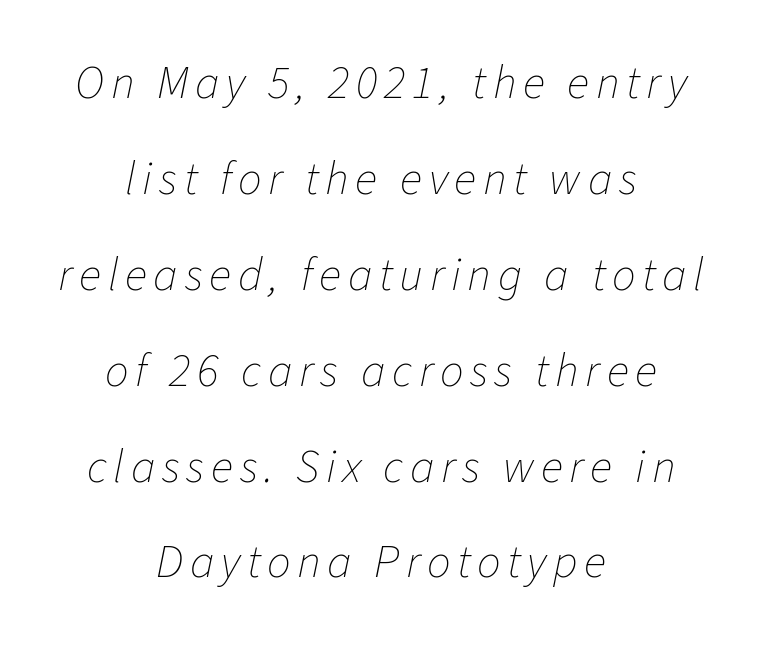
The image shows 47 px thin type, italic (leaning right); set centered, loose line spacing (2.04x), not underlined; low stroke contrast and a medium x-height.
